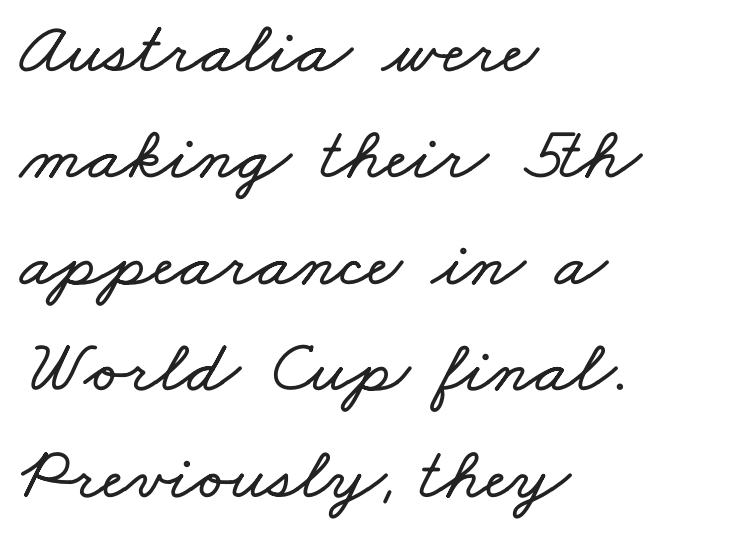
{"width": "wide", "stroke_contrast": "low", "x_height": "small", "monospaced": "no", "underline": "no", "align": "left", "line_spacing": "normal", "line_spacing_ratio": 1.42, "letter_spacing": "normal", "letter_spacing_em": 0.0, "glyph_px": 75}
